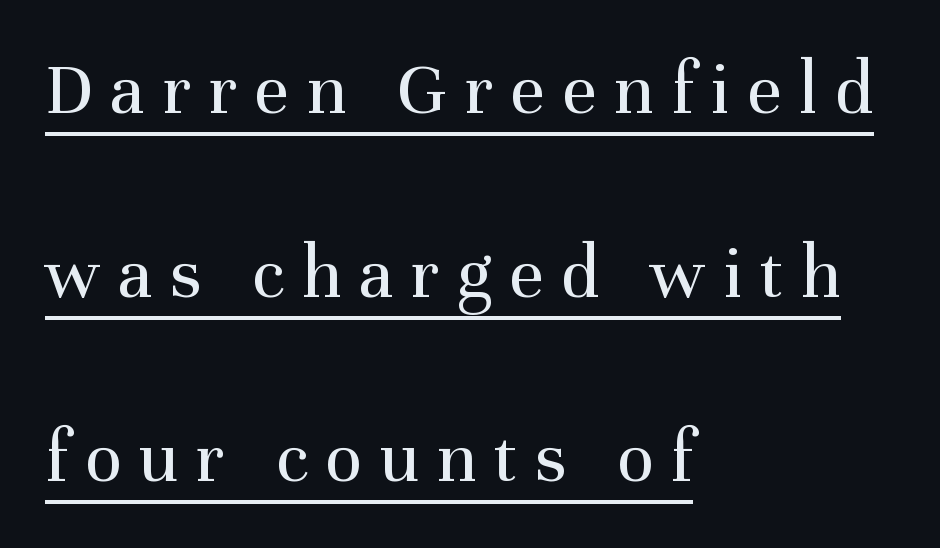
Q: Is the text bold? A: No.
Q: Is the text italic (slanted)? A: No, it is upright.
Q: Is the typeface a serif or a sans-serif typeface? A: Serif.
Q: Is the text underlined? A: Yes.
Q: How is the paragraph aligned? A: Left-aligned.
Q: Is the spacing between letters normal or unusually wide? A: Unusually wide.
Q: Is the spacing between lines tight, normal or loose? A: Loose.
Q: Width (condensed, normal, or wide)? A: Normal.
Q: Stroke contrast? A: Medium.
Q: x-height? A: Medium.
Q: Monospaced? A: No.
